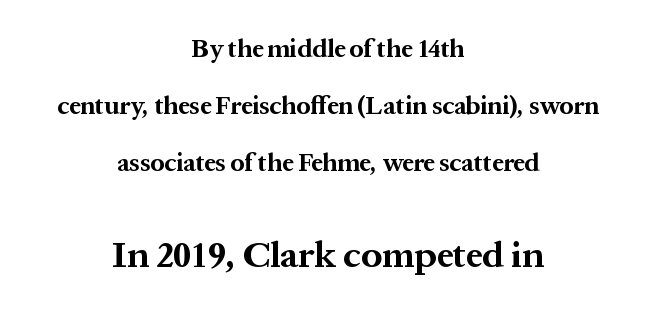
{"serif": "yes", "italic": "no", "bold": "yes", "weight": "bold", "width": "normal", "stroke_contrast": "medium", "x_height": "medium", "monospaced": "no", "underline": "no", "align": "center", "line_spacing": "loose", "line_spacing_ratio": 2.28, "letter_spacing": "normal", "letter_spacing_em": 0.0, "larger_block": "second", "size_ratio": 1.48, "glyph_px": 37}
